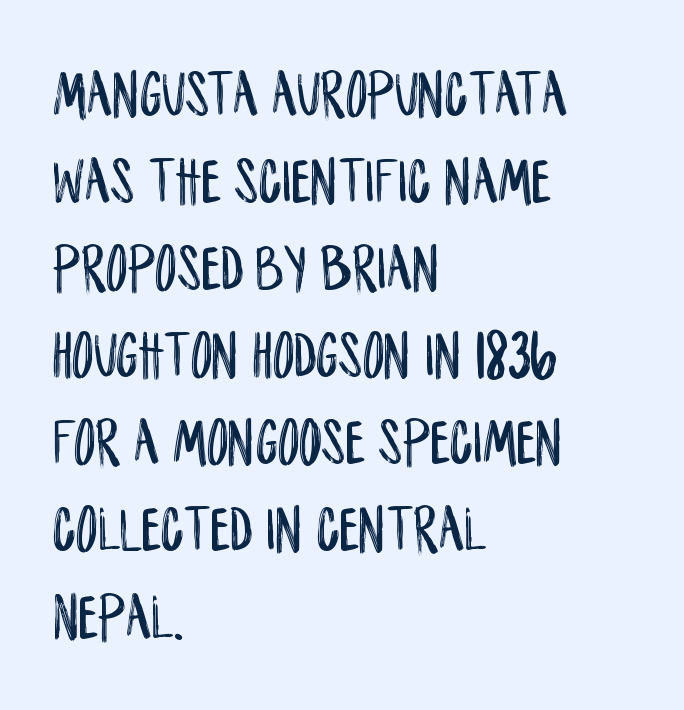
{"serif": "no", "italic": "no", "width": "condensed", "stroke_contrast": "low", "x_height": "large", "monospaced": "no", "underline": "no", "align": "left", "line_spacing": "normal", "line_spacing_ratio": 1.3, "letter_spacing": "normal", "letter_spacing_em": 0.0, "glyph_px": 67}
